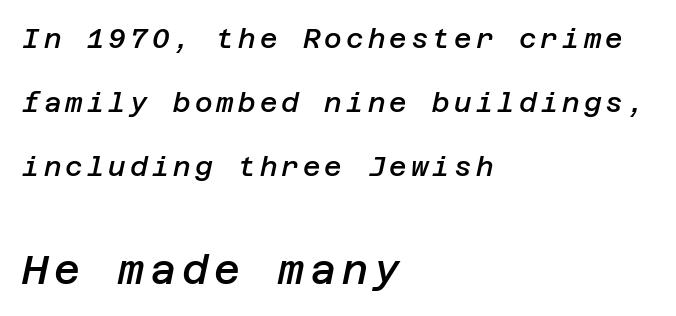
Q: Is the text bold? A: Semi-bold.
Q: Is the text italic (slanted)? A: Yes, it leans right by about 12 degrees.
Q: Is the text underlined? A: No.
Q: How is the paragraph aligned? A: Left-aligned.
Q: Is the spacing between lines tight, normal or loose? A: Loose.
Q: Which block of text is set in a larger size, the first (top) or the second (bottom)? A: The second (bottom) one.
Q: Width (condensed, normal, or wide)? A: Normal.
Q: Stroke contrast? A: Low.
Q: x-height? A: Large.
